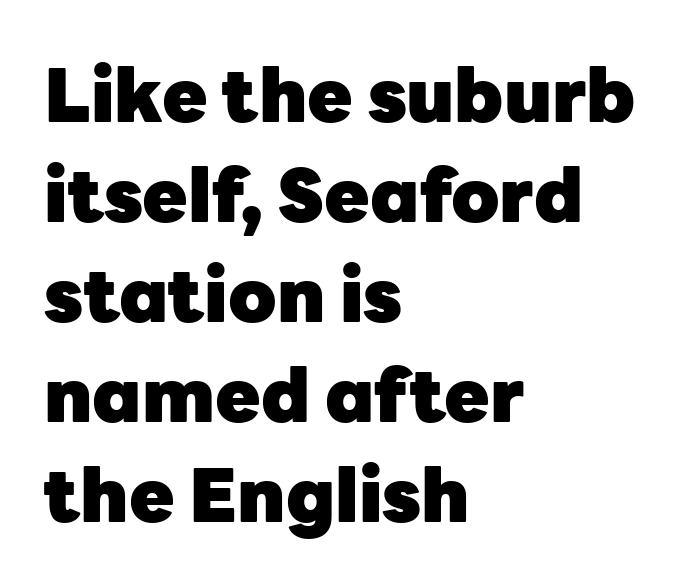
Q: Is the text bold? A: Yes.
Q: Is the text italic (slanted)? A: No, it is upright.
Q: Is the typeface a serif or a sans-serif typeface? A: Sans-serif.
Q: Is the text underlined? A: No.
Q: How is the paragraph aligned? A: Left-aligned.
Q: Is the spacing between letters normal or unusually wide? A: Normal.
Q: Is the spacing between lines tight, normal or loose? A: Normal.
Q: Width (condensed, normal, or wide)? A: Normal.
Q: Stroke contrast? A: Low.
Q: x-height? A: Medium.
Q: Monospaced? A: No.
